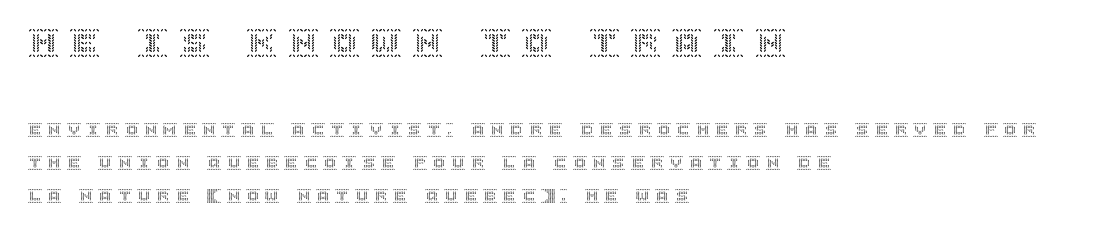
Q: Is the text italic (slanted)? A: No, it is upright.
Q: Is the text underlined? A: No.
Q: How is the paragraph aligned? A: Left-aligned.
Q: Is the spacing between letters normal or unusually wide? A: Unusually wide.
Q: Is the spacing between lines tight, normal or loose? A: Loose.
Q: Which block of text is set in a larger size, the first (top) or the second (bottom)? A: The first (top) one.
Q: Width (condensed, normal, or wide)? A: Normal.
Q: x-height? A: Large.
